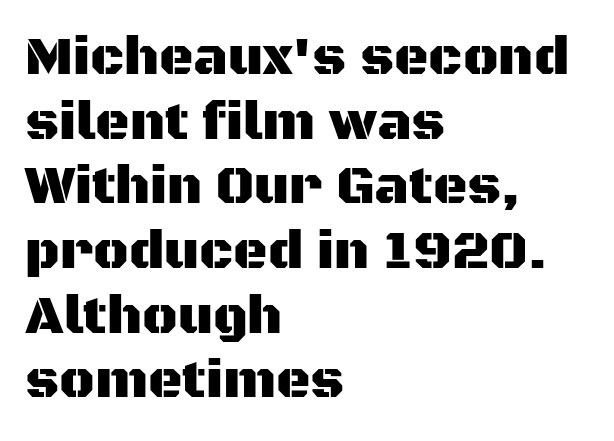
Reading down the block, your eye returns to a fixed left position each line. The letters sit at their default tracking, neither squeezed nor spread. Ascenders rise straight up at ninety degrees. Examine the stroke ends and you'll find no serifs. Proportional: the letters do not fall into vertical columns. Plain, unruled lines of type.
